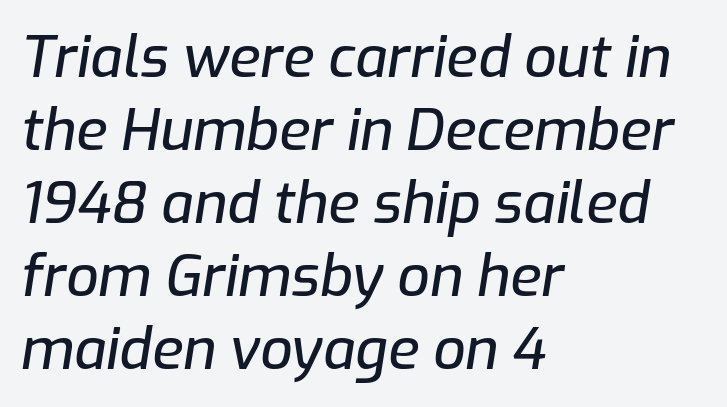
The image shows 57 px text type, italic (leaning right); set left-aligned, normal line spacing (1.28x), normal letter spacing, not underlined; low stroke contrast and a medium x-height.
